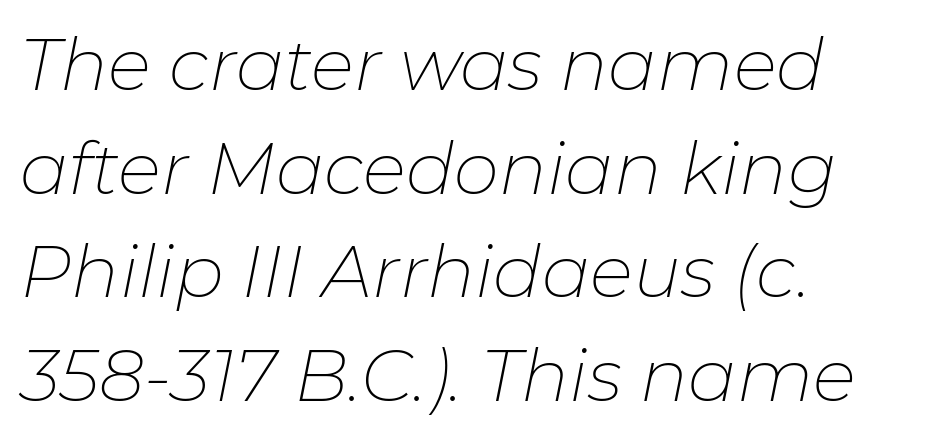
{"italic": "yes", "lean": "right", "slant_degrees": 11, "bold": "no", "weight": "thin", "width": "normal", "stroke_contrast": "low", "x_height": "medium", "monospaced": "no", "underline": "no", "align": "left", "line_spacing": "normal", "line_spacing_ratio": 1.44, "letter_spacing": "normal", "letter_spacing_em": 0.0, "glyph_px": 72}
